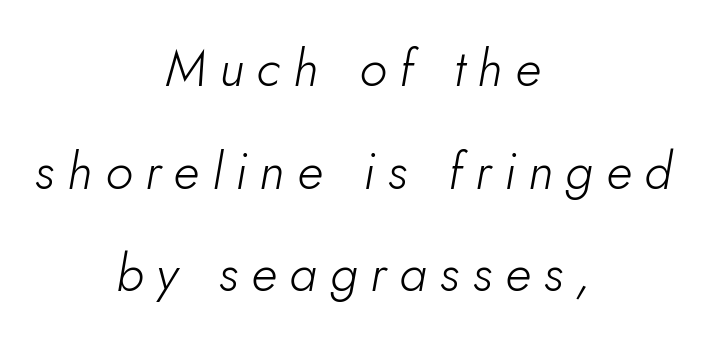
{"italic": "yes", "lean": "right", "slant_degrees": 5, "bold": "no", "weight": "light", "width": "normal", "stroke_contrast": "low", "x_height": "small", "monospaced": "no", "underline": "no", "align": "center", "line_spacing": "loose", "line_spacing_ratio": 2.01, "letter_spacing": "wide", "letter_spacing_em": 0.25, "glyph_px": 51}
